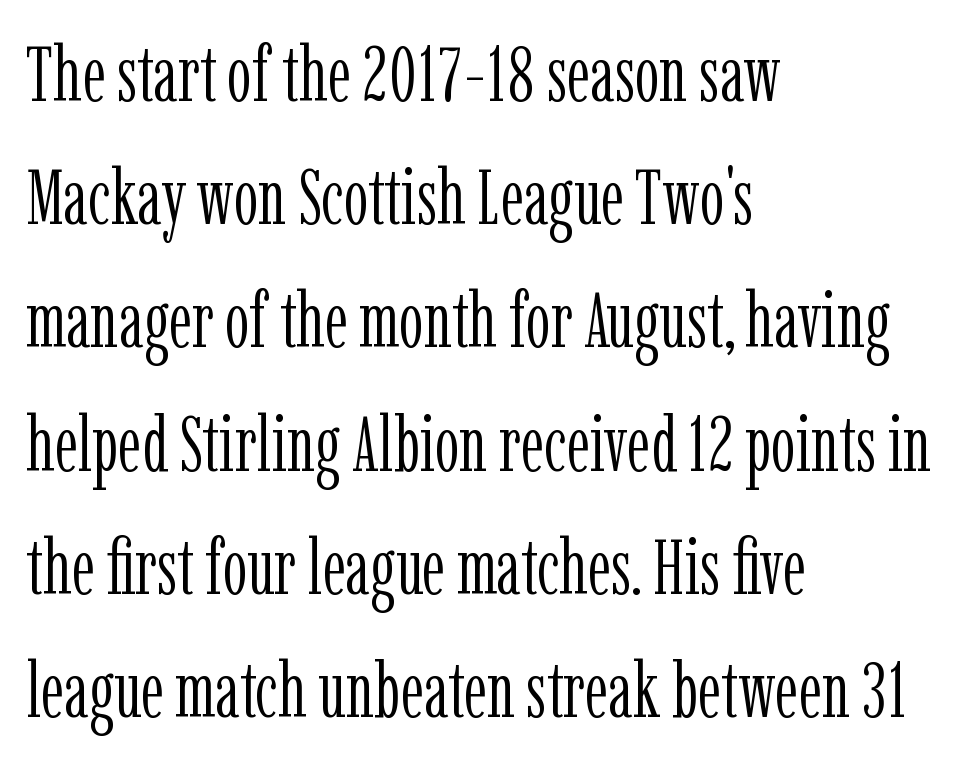
{"serif": "yes", "italic": "no", "bold": "no", "weight": "light", "width": "condensed", "stroke_contrast": "low", "x_height": "medium", "monospaced": "no", "underline": "no", "align": "left", "line_spacing": "normal", "line_spacing_ratio": 1.58, "letter_spacing": "normal", "letter_spacing_em": 0.0, "glyph_px": 78}
